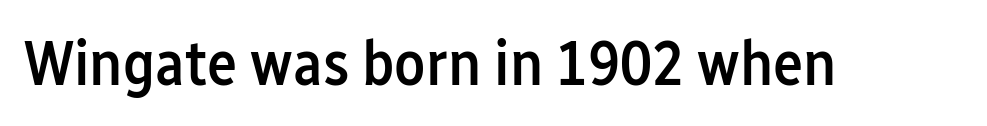
The image shows 64 px semibold, condensed sans-serif type, upright; set normal letter spacing, not underlined; low stroke contrast and a medium x-height.
